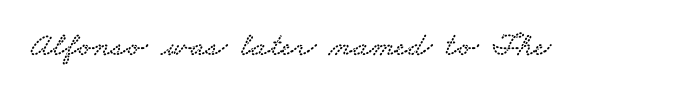
Spacing verdict: proportional, widths tailored to each character. The area under the type is left untouched. Does extra space separate the letters? No, they use regular spacing.
